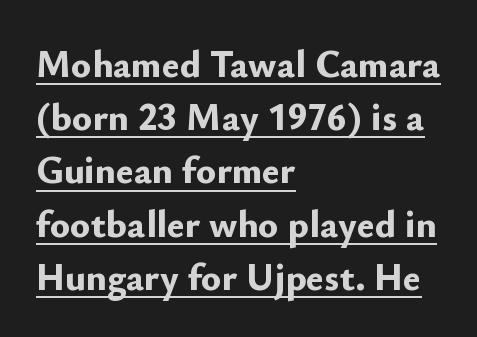
{"serif": "no", "italic": "no", "bold": "yes", "weight": "bold", "width": "normal", "stroke_contrast": "low", "x_height": "small", "monospaced": "no", "underline": "yes", "align": "left", "line_spacing": "normal", "line_spacing_ratio": 1.4, "letter_spacing": "normal", "letter_spacing_em": 0.0, "glyph_px": 38}
